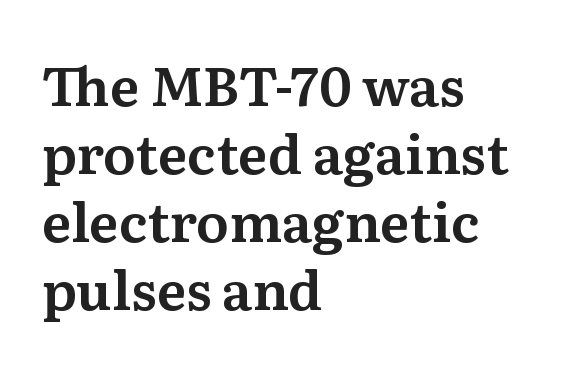
The characters display serif detailing at their extremities. Each row of text sits above clean, open space. Standard letterfit; no display-style spreading of the glyphs. Is this a fixed-width face? No — the glyphs have proportional, varying widths. Is there any slant? The stems are plumb. The rendering uses a moderate line-height, typical for paragraphs.
